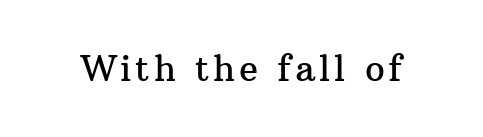
Characters remain perfectly vertical along every line. Looks like regular typesetting: each glyph gets only the width it needs. Font category for this specimen: serif. The string is rendered with underlining switched off.
